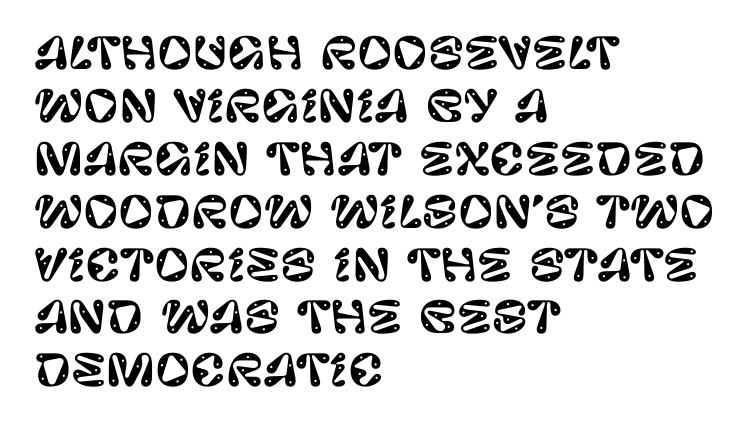
In terms of letterform style, serifs are entirely absent. Character widths vary here, with narrow letters taking less room than wide ones. The horizontal fit of the characters is conventional and even.
